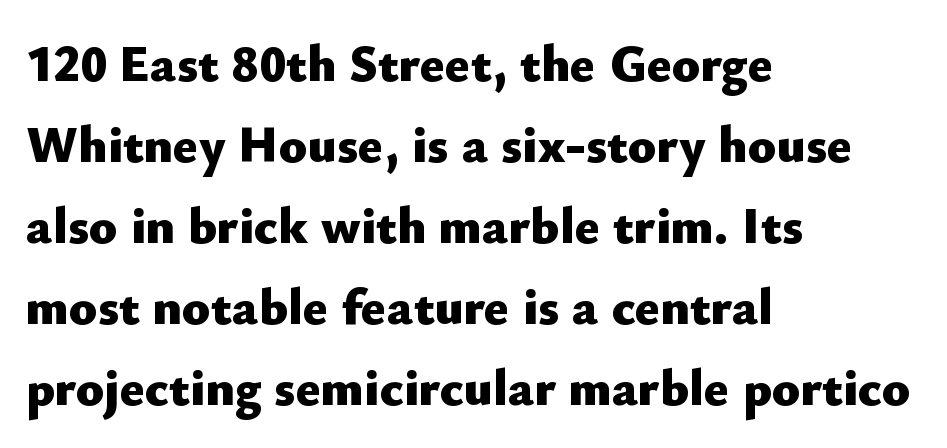
The paragraph has a hard left edge and a soft right edge. Type style note: lacks serifs. You'd pick this weight for a headline — it's a proper bold. The line texture is even and compact thanks to regular tracking.
